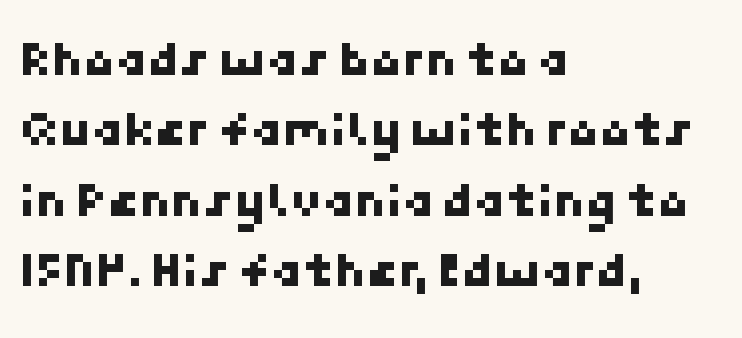
The image shows 51 px sans-serif type; set left-aligned, normal line spacing (1.38x), normal letter spacing, not underlined; low stroke contrast and a medium x-height.
